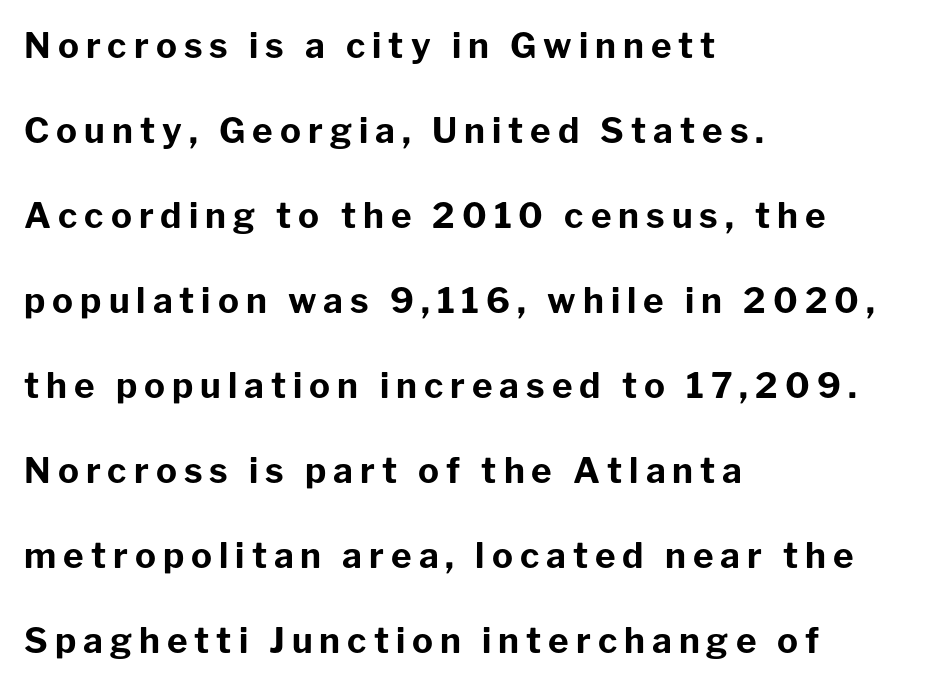
{"serif": "no", "italic": "no", "bold": "yes", "weight": "bold", "width": "normal", "stroke_contrast": "low", "x_height": "medium", "monospaced": "no", "underline": "no", "align": "left", "line_spacing": "loose", "line_spacing_ratio": 2.43, "letter_spacing": "wide", "letter_spacing_em": 0.2, "glyph_px": 35}
